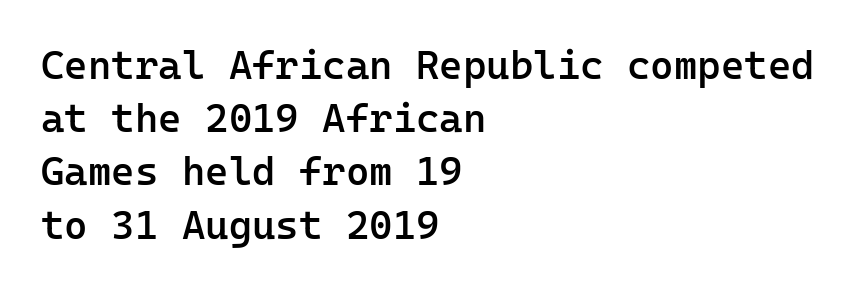
Is there any slant? The stems are plumb. Notice how the passage keeps a crisp vertical edge on the left only. Look at the tracking — it's just the regular setting, nothing added. Notice how descenders clear the ascenders below comfortably — that's standard leading.
